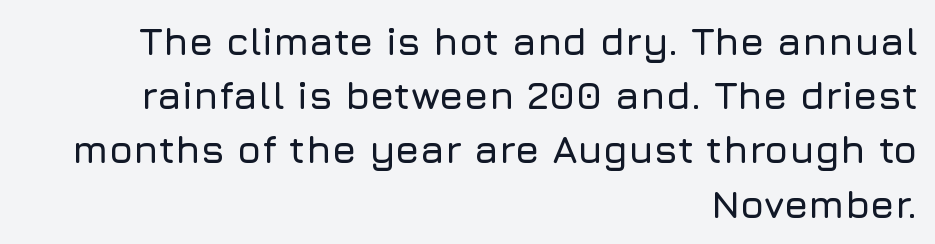
{"serif": "no", "italic": "no", "width": "normal", "stroke_contrast": "low", "x_height": "medium", "monospaced": "no", "underline": "no", "align": "right", "line_spacing": "normal", "line_spacing_ratio": 1.39, "letter_spacing": "normal", "letter_spacing_em": 0.0, "glyph_px": 39}
